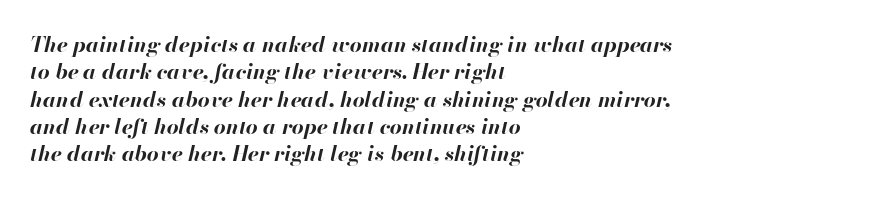
Q: Is the text bold? A: Yes.
Q: Is the text italic (slanted)? A: Yes, it leans right by about 13 degrees.
Q: Is the text underlined? A: No.
Q: How is the paragraph aligned? A: Left-aligned.
Q: Is the spacing between letters normal or unusually wide? A: Normal.
Q: Is the spacing between lines tight, normal or loose? A: Normal.
